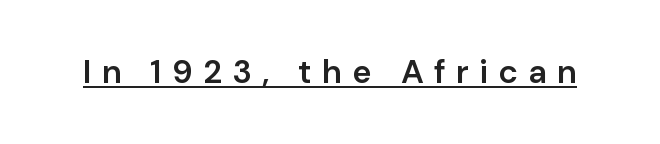
It's the straight-up-and-down kind of type. These lines are rendered in a variable-pitch font. A baseline rule has been typeset under these characters. Each letter's strokes conclude bluntly, with no projecting serifs. The type is letterspaced generously, with wide tracking. A bit beefed up — I'd call it semibold rather than bold.
